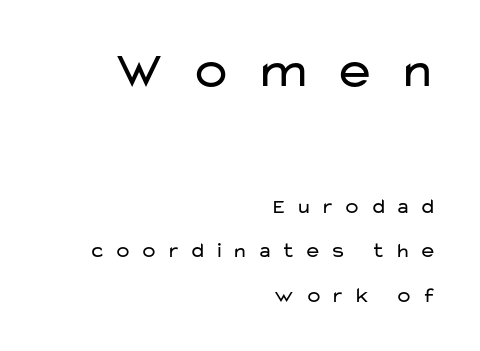
The gaps between neighbouring characters are conspicuously large. The lettering stays uniformly vertical, giving the passage a roman look. The characters are drawn with everyday or finer stroke widths. Are there feet on the stems? There aren't — it's a sans.
